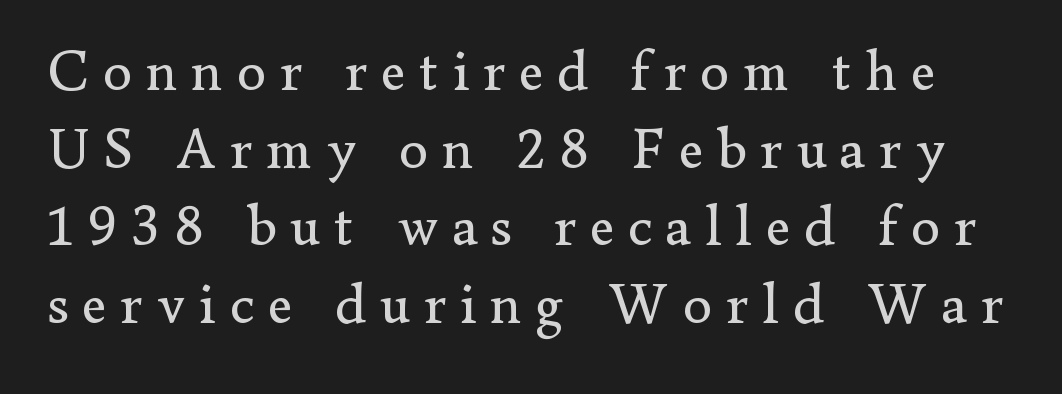
A typesetter would call this heavily tracked-out type. You can tell it's not italic because the verticals are truly vertical. Note the varied advance widths — an 'i' is clearly narrower than an 'm'. The glyphs are unaccompanied by any horizontal stroke below them.
